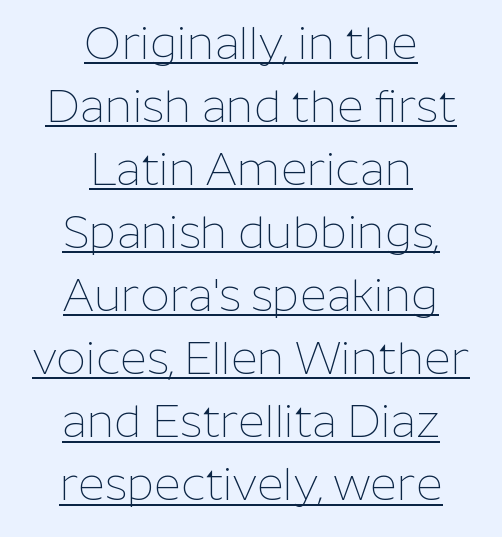
{"serif": "no", "italic": "no", "bold": "no", "weight": "thin", "width": "normal", "stroke_contrast": "low", "x_height": "medium", "monospaced": "no", "underline": "yes", "align": "center", "line_spacing": "normal", "line_spacing_ratio": 1.37, "letter_spacing": "normal", "letter_spacing_em": 0.0, "glyph_px": 46}
